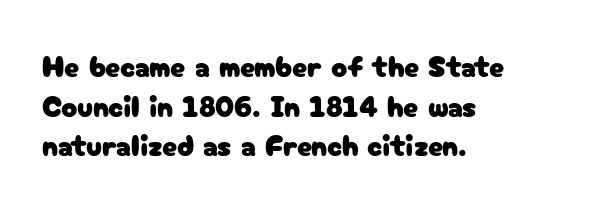
The image shows 30 px sans-serif type, upright; set left-aligned, normal line spacing (1.32x), normal letter spacing, not underlined; low stroke contrast and a medium x-height.
